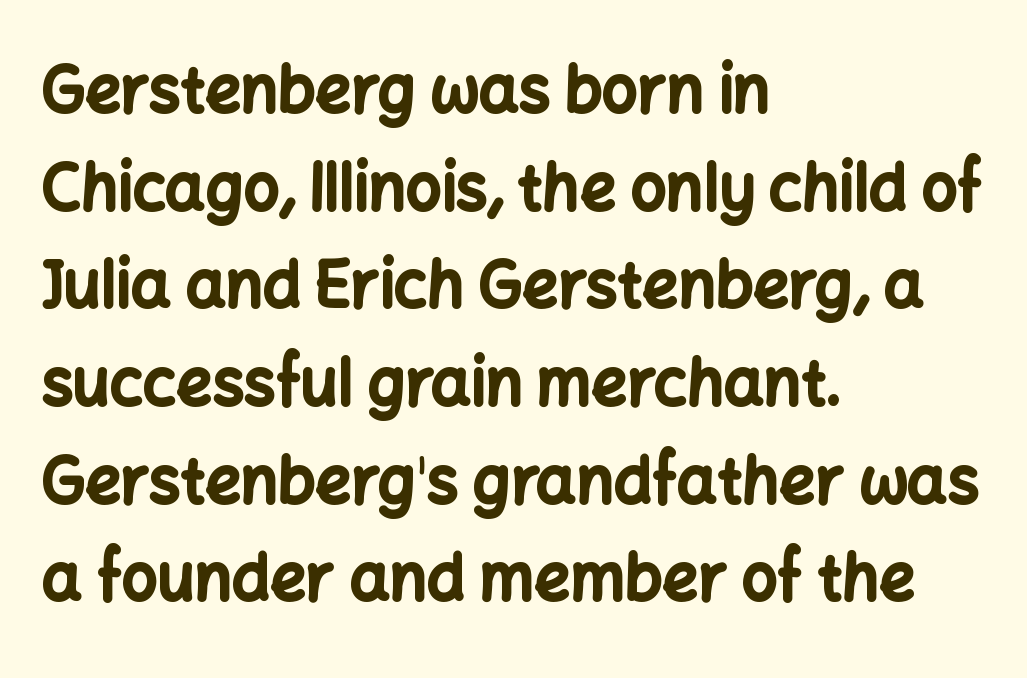
Q: Is the text bold? A: Yes.
Q: Is the text italic (slanted)? A: No, it is upright.
Q: Is the typeface a serif or a sans-serif typeface? A: Sans-serif.
Q: Is the text underlined? A: No.
Q: How is the paragraph aligned? A: Left-aligned.
Q: Is the spacing between letters normal or unusually wide? A: Normal.
Q: Is the spacing between lines tight, normal or loose? A: Normal.
Q: Width (condensed, normal, or wide)? A: Normal.
Q: Stroke contrast? A: Low.
Q: x-height? A: Medium.
Q: Monospaced? A: No.
